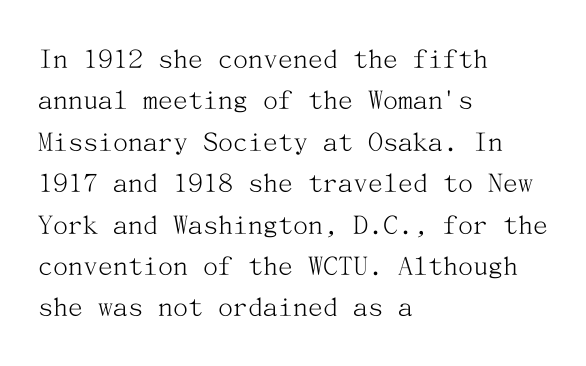
The image shows 30 px light serif type, upright; set left-aligned, normal line spacing (1.38x), normal letter spacing, not underlined; medium stroke contrast and a medium x-height.
